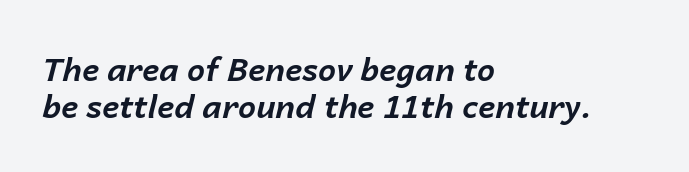
Q: Is the text bold? A: Yes.
Q: Is the text italic (slanted)? A: Yes, it leans right by about 14 degrees.
Q: Is the text underlined? A: No.
Q: How is the paragraph aligned? A: Left-aligned.
Q: Is the spacing between letters normal or unusually wide? A: Normal.
Q: Is the spacing between lines tight, normal or loose? A: Tight.
Q: Width (condensed, normal, or wide)? A: Normal.
Q: Stroke contrast? A: Low.
Q: x-height? A: Medium.
Q: Monospaced? A: No.
